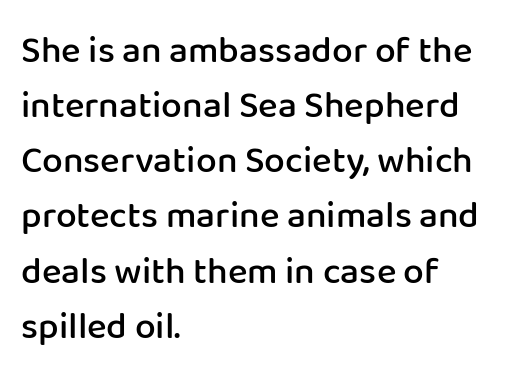
{"serif": "no", "italic": "no", "bold": "semi", "weight": "semibold", "width": "normal", "stroke_contrast": "low", "x_height": "medium", "monospaced": "no", "underline": "no", "align": "left", "line_spacing": "normal", "line_spacing_ratio": 1.49, "letter_spacing": "normal", "letter_spacing_em": 0.0, "glyph_px": 37}
